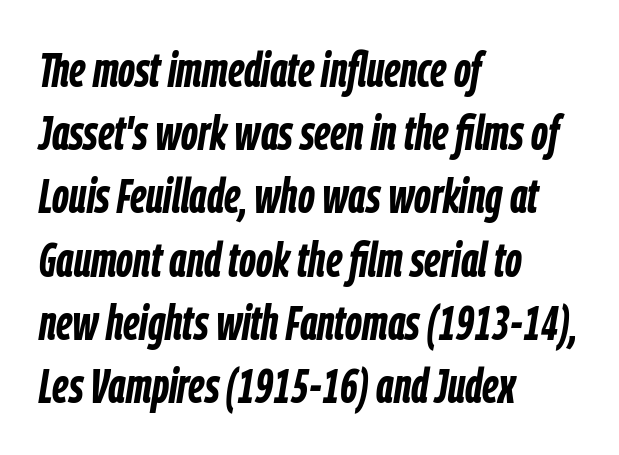
{"italic": "yes", "lean": "right", "slant_degrees": 9, "bold": "yes", "weight": "semibold", "width": "condensed", "stroke_contrast": "low", "x_height": "medium", "monospaced": "no", "underline": "no", "align": "left", "line_spacing": "normal", "line_spacing_ratio": 1.29, "letter_spacing": "normal", "letter_spacing_em": 0.0, "glyph_px": 49}
